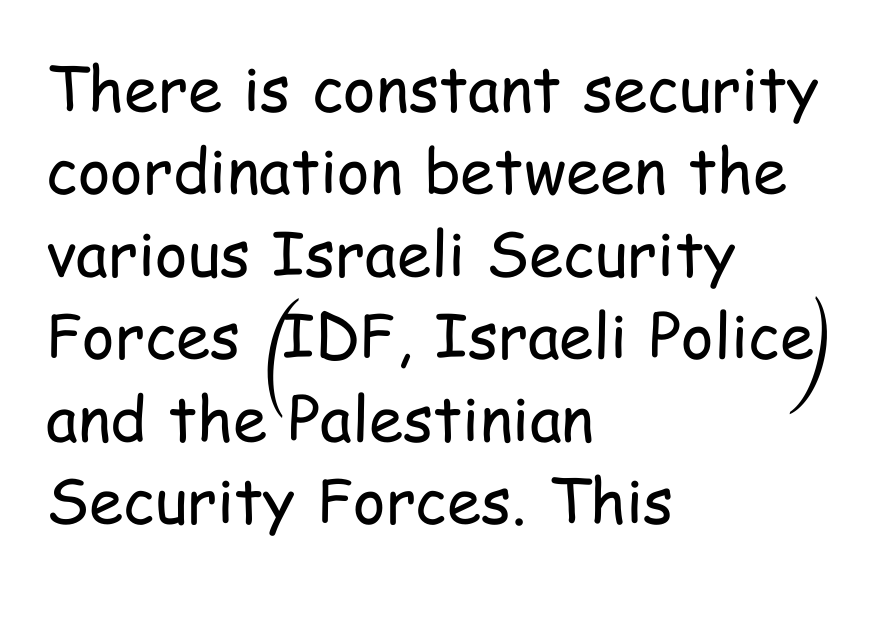
The image shows 62 px regular-weight, condensed sans-serif type, upright; set left-aligned, normal line spacing (1.33x), normal letter spacing, not underlined; low stroke contrast and a medium x-height.
